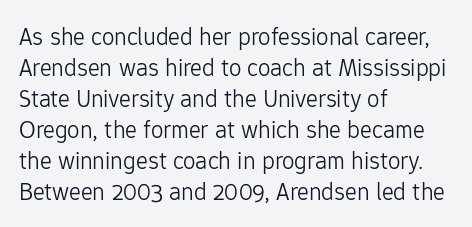
A light-to-regular cut is what we see here. Clear beneath every line of the passage. Vertical strokes here are truly vertical. The passage shown has conventional tracking throughout. Leftover space on each line is placed entirely after the last word.
